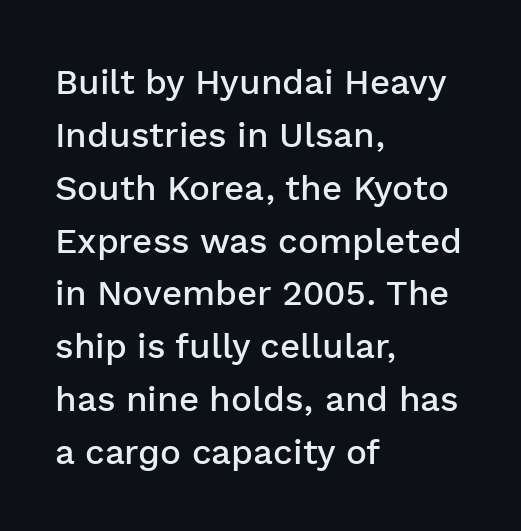
Does the copy run flush right? No — it runs flush left. Note: no serifs on the glyphs. Nothing unusual about the tracking: characters are spaced as the font intends. Underline: absent.
